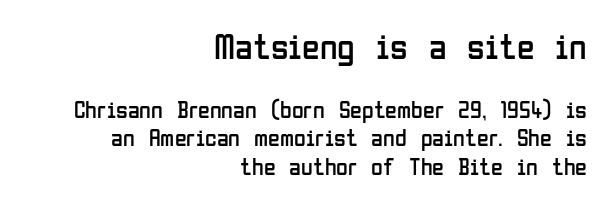
Is there any slant? The stems are plumb. This sample uses a sans-serif face. The paragraph has a hard right edge and a soft left edge. The more generous point size was reserved for the upper chunk. Heft: none added — not bold.
